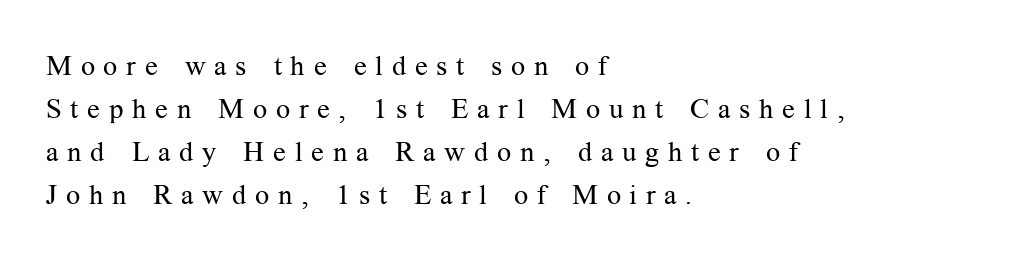
Q: Is the text bold? A: No.
Q: Is the text italic (slanted)? A: No, it is upright.
Q: Is the typeface a serif or a sans-serif typeface? A: Serif.
Q: Is the text underlined? A: No.
Q: How is the paragraph aligned? A: Left-aligned.
Q: Is the spacing between letters normal or unusually wide? A: Unusually wide.
Q: Is the spacing between lines tight, normal or loose? A: Normal.
Q: Width (condensed, normal, or wide)? A: Normal.
Q: Stroke contrast? A: Medium.
Q: x-height? A: Medium.
Q: Monospaced? A: No.
